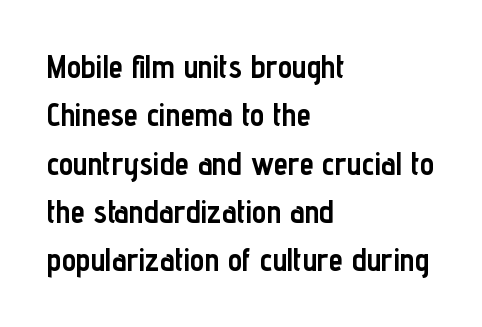
The font is running at its bold setting. Honestly, the letter spacing is just normal — you wouldn't notice it. Which margin do the lines hug? The left one — the right edge is uneven. Here the designer chose a conventional face with non-uniform glyph widths. Every character sits straight up, as roman type does.
